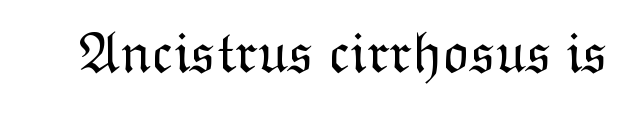
The image shows 58 px light type, upright; set normal letter spacing, not underlined; low stroke contrast and a medium x-height.
